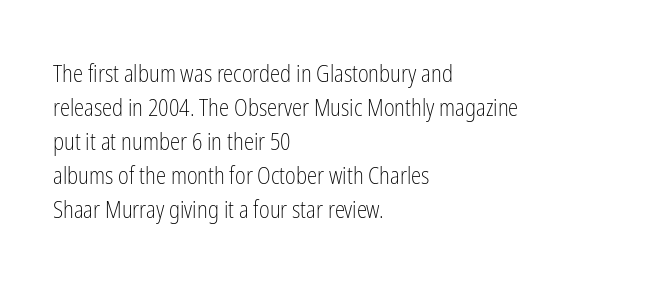
{"italic": "no", "bold": "no", "underline": "no", "align": "left", "line_spacing": "normal", "line_spacing_ratio": 1.48, "letter_spacing": "normal", "letter_spacing_em": 0.0, "glyph_px": 23}
